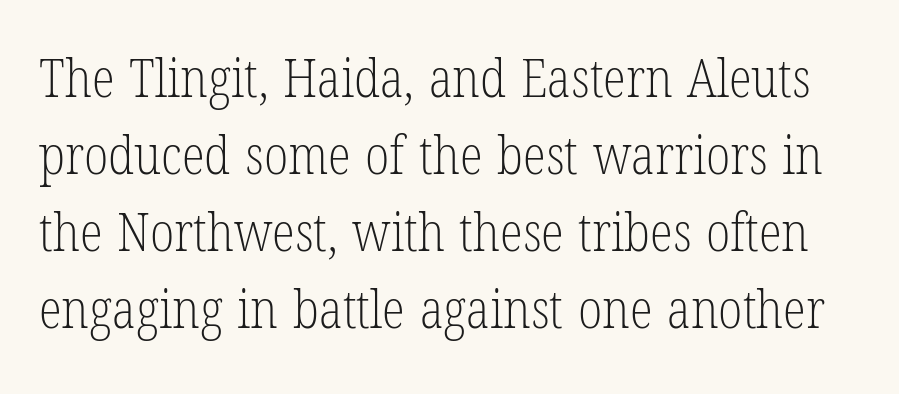
The image shows 53 px light, condensed serif type, upright; set normal line spacing (1.45x), normal letter spacing, not underlined; low stroke contrast and a medium x-height.
